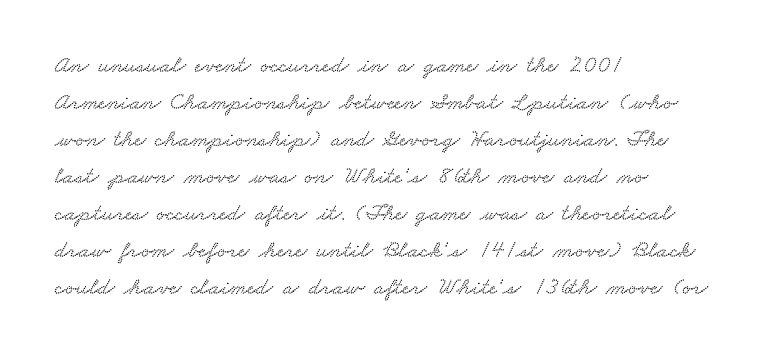
The image shows 24 px text type; set left-aligned, normal line spacing (1.54x), normal letter spacing, not underlined.
